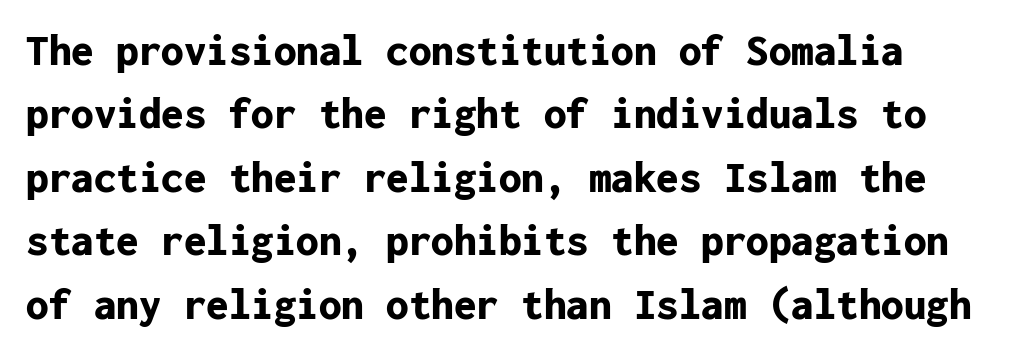
The image shows 45 px bold sans-serif type, upright, monospaced; set left-aligned, normal line spacing (1.41x), normal letter spacing, not underlined; low stroke contrast and a medium x-height.
